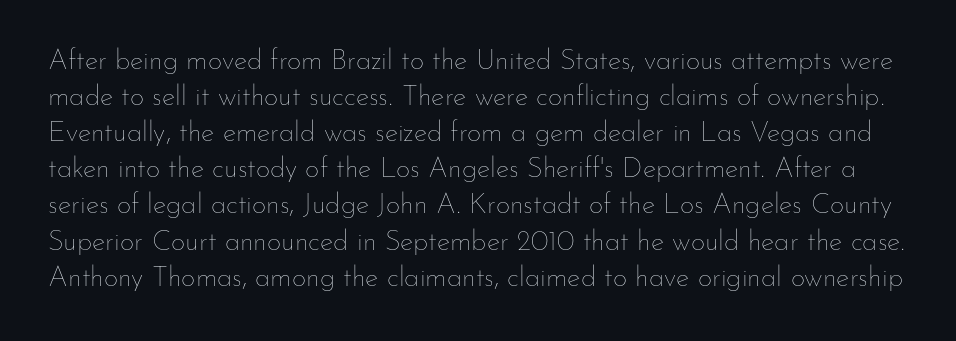
Q: Is the text bold? A: No.
Q: Is the text italic (slanted)? A: No, it is upright.
Q: Is the text underlined? A: No.
Q: Is the spacing between letters normal or unusually wide? A: Normal.
Q: Is the spacing between lines tight, normal or loose? A: Normal.
Q: Width (condensed, normal, or wide)? A: Normal.
Q: Stroke contrast? A: Low.
Q: x-height? A: Small.
Q: Monospaced? A: No.
